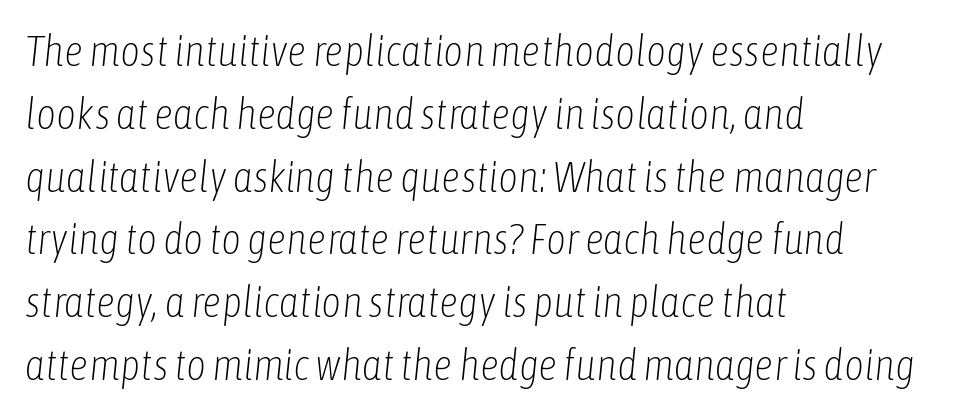
Quick note: interline space is typical. Glyph-to-glyph distance matches everyday printed text. Descenders are the only things crossing below the line. Note the varied advance widths — an 'i' is clearly narrower than an 'm'. Is the type slanted? Yes — the strokes lean at a clear angle. No heavy texture on the line: the type isn't bold.
